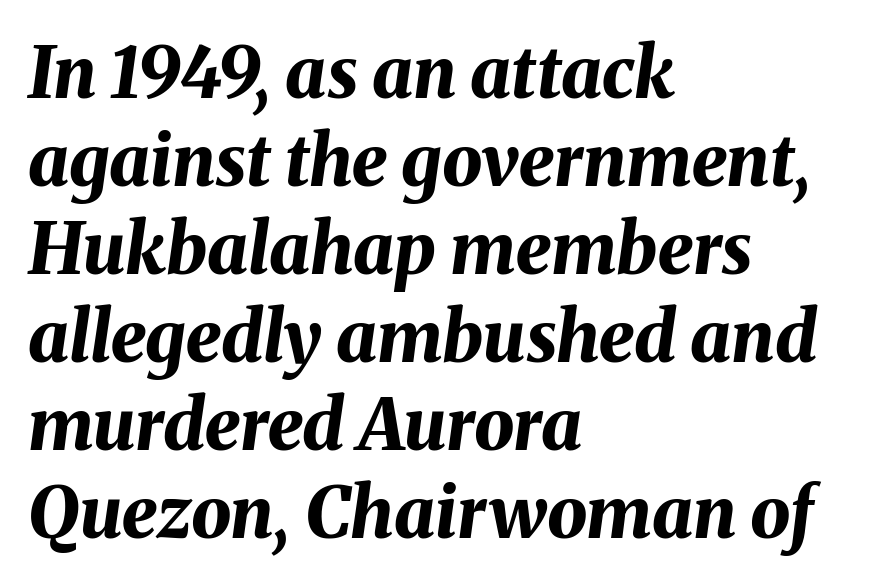
Q: Is the text bold? A: Yes.
Q: Is the text italic (slanted)? A: Yes, it leans right by about 8 degrees.
Q: Is the text underlined? A: No.
Q: How is the paragraph aligned? A: Left-aligned.
Q: Is the spacing between letters normal or unusually wide? A: Normal.
Q: Width (condensed, normal, or wide)? A: Normal.
Q: Stroke contrast? A: Medium.
Q: x-height? A: Medium.
Q: Monospaced? A: No.
